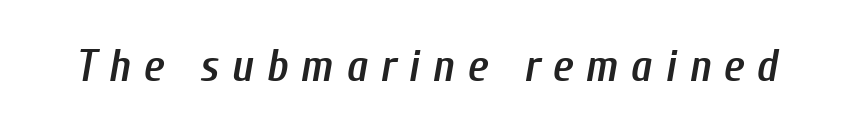
The letters are spread apart with noticeably loose tracking. The glyphs look as if they've been sheared to an angle. These lines carry some extra weight — a demibold, not a full bold. Looks like regular typesetting: each glyph gets only the width it needs. Honestly, there is no underline to notice here at all.
